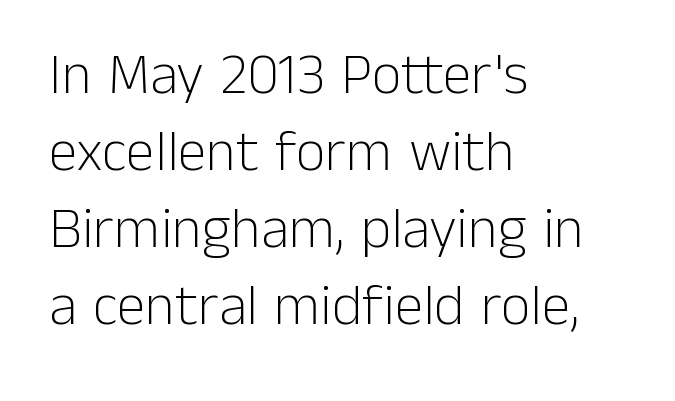
Q: Is the text bold? A: No.
Q: Is the text italic (slanted)? A: No, it is upright.
Q: Is the typeface a serif or a sans-serif typeface? A: Sans-serif.
Q: Is the text underlined? A: No.
Q: How is the paragraph aligned? A: Left-aligned.
Q: Is the spacing between letters normal or unusually wide? A: Normal.
Q: Is the spacing between lines tight, normal or loose? A: Normal.
Q: Width (condensed, normal, or wide)? A: Normal.
Q: Stroke contrast? A: Low.
Q: x-height? A: Medium.
Q: Monospaced? A: No.
